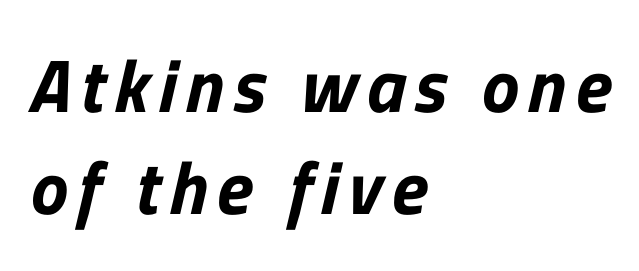
Typographically, this falls in the sans-serif category. The passage shown is typed in a proportional face where columns would drift. The typesetter chose a ragged-right arrangement here. The designer left line spacing at the default. Descenders are the only things crossing below the line.
